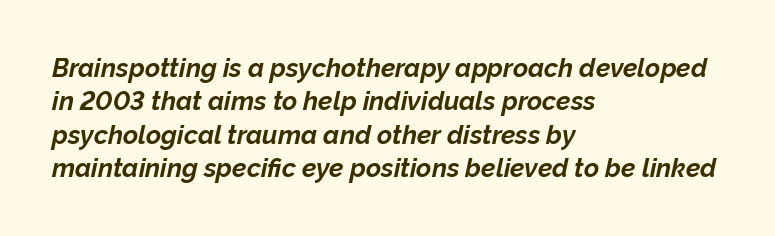
The image shows 26 px bold type, italic (leaning right); set left-aligned, normal line spacing (1.28x), normal letter spacing, not underlined.
